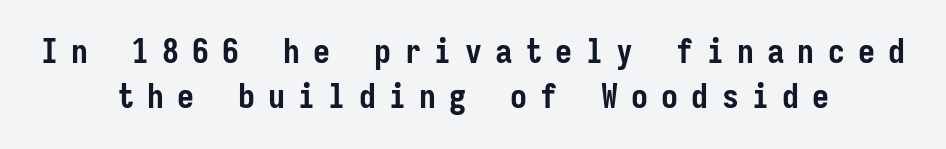
{"serif": "no", "italic": "no", "bold": "yes", "weight": "semibold", "width": "condensed", "stroke_contrast": "low", "x_height": "medium", "monospaced": "yes", "underline": "no", "align": "center", "line_spacing": "normal", "line_spacing_ratio": 1.33, "letter_spacing": "wide", "letter_spacing_em": 0.39, "glyph_px": 34}
